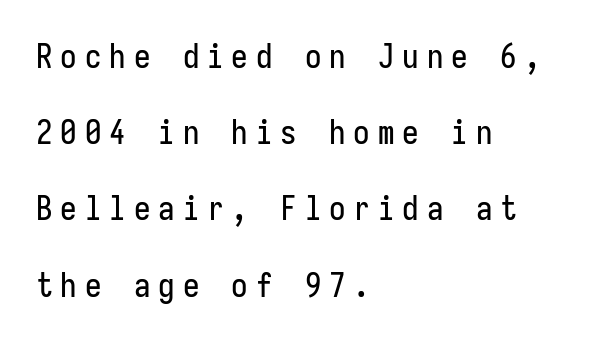
This sample trades compactness for vertical openness between lines. Note: no serifs on the glyphs. Does extra space separate the letters? Yes, quite a lot of it. No word sits above an underline. Every character here occupies the same horizontal width, giving the sample a typewriter-like rhythm. Line beginnings align vertically; line endings do not.
